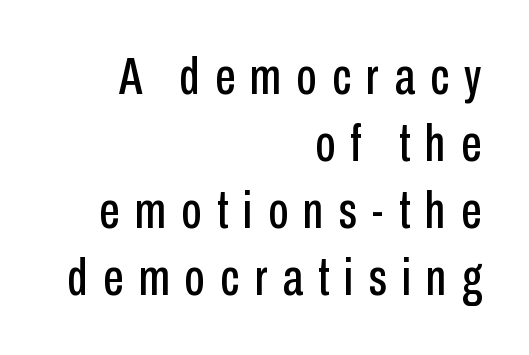
Someone cranked the tracking dial way up on this one. Line ends are locked; line starts wander. A typesetter would label this face a sans. The words here are not underlined.
